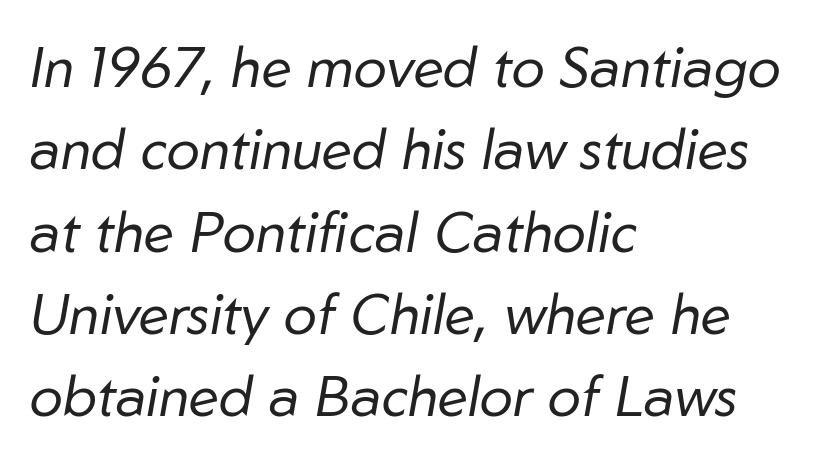
Letters rest on an invisible, unmarked baseline. Is there much room between lines? A standard amount, neither cramped nor airy. The line texture is even and compact thanks to regular tracking. Weight: not bold — regular or lighter.
